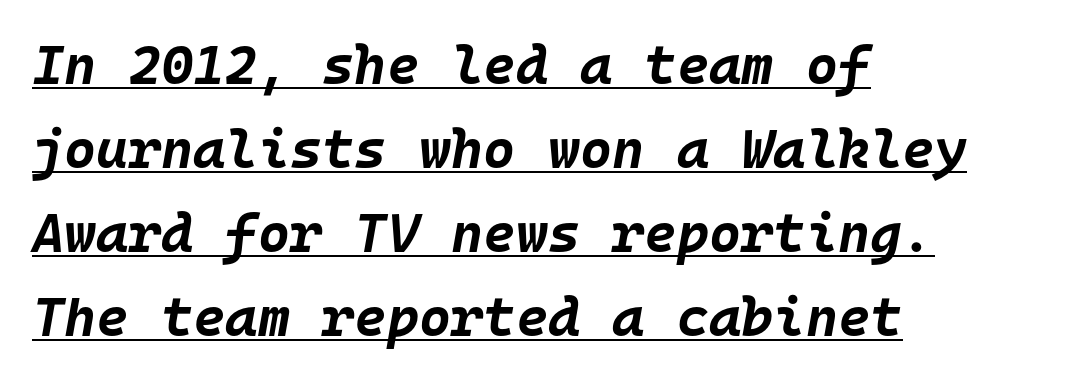
Line spacing here is normal. The glyphs look as if they've been sheared to an angle. I'd describe the lettering as bold — thick and assertive. The lettering is marked with a stroke running underneath it. These lines are set flush left with a ragged right edge. Spacing between characters is what you'd get straight out of the box.
